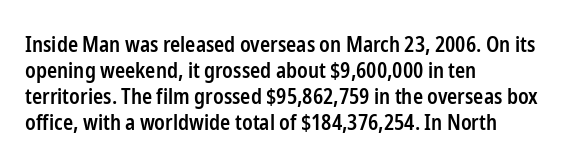
Q: Is the text bold? A: Semi-bold.
Q: Is the text italic (slanted)? A: No, it is upright.
Q: Is the text underlined? A: No.
Q: How is the paragraph aligned? A: Left-aligned.
Q: Is the spacing between letters normal or unusually wide? A: Normal.
